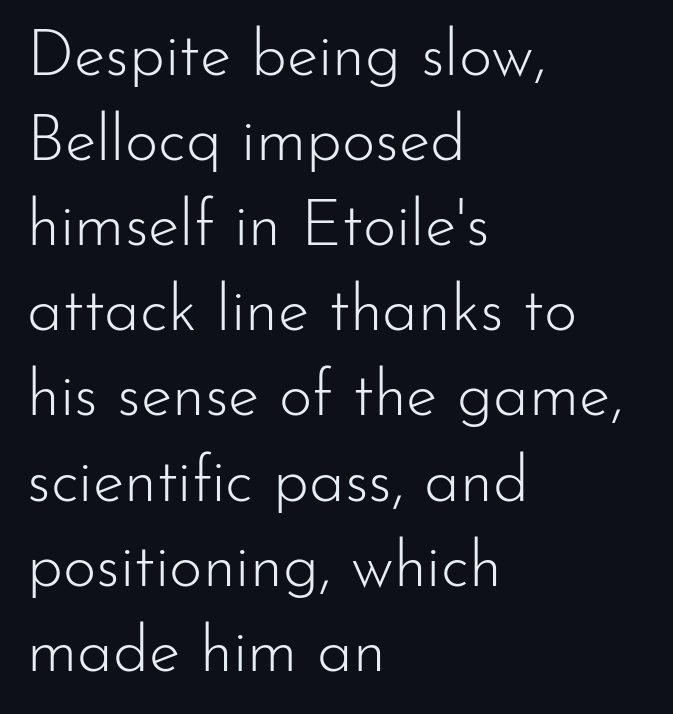
The image shows 64 px light sans-serif type, upright; set left-aligned, normal line spacing (1.33x), normal letter spacing, not underlined; low stroke contrast and a small x-height.
